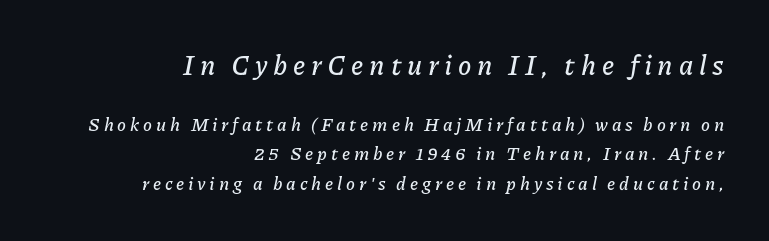
The image shows 27 px text type, italic (leaning right); set right-aligned, normal line spacing (1.64x), unusually wide letter spacing (+0.21 em), not underlined; the first (top) block is 1.5x larger.
